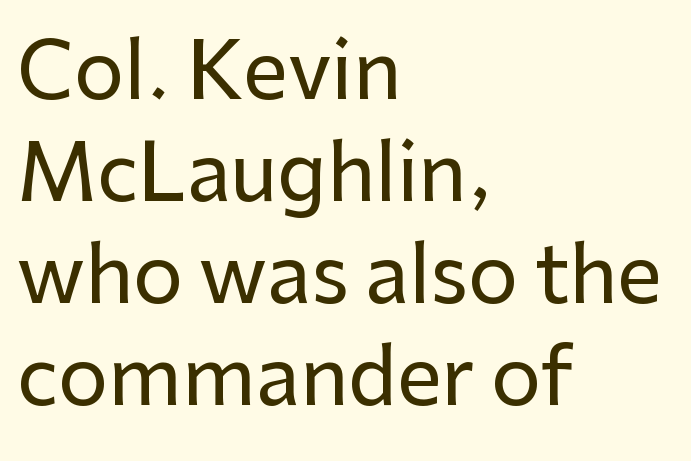
The strip under each line holds only bare page. In terms of posture, this sample is upright. These lines stack with their left ends in a neat column. Regular leading.
